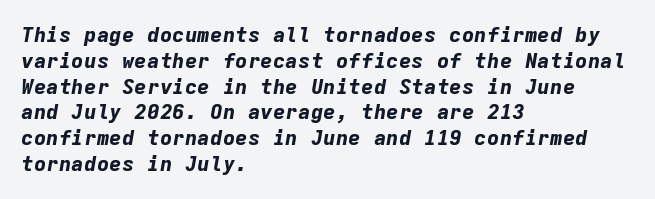
Q: Is the text bold? A: Yes.
Q: Is the text italic (slanted)? A: Yes, it leans right by about 9 degrees.
Q: Is the text underlined? A: No.
Q: How is the paragraph aligned? A: Left-aligned.
Q: Is the spacing between letters normal or unusually wide? A: Normal.
